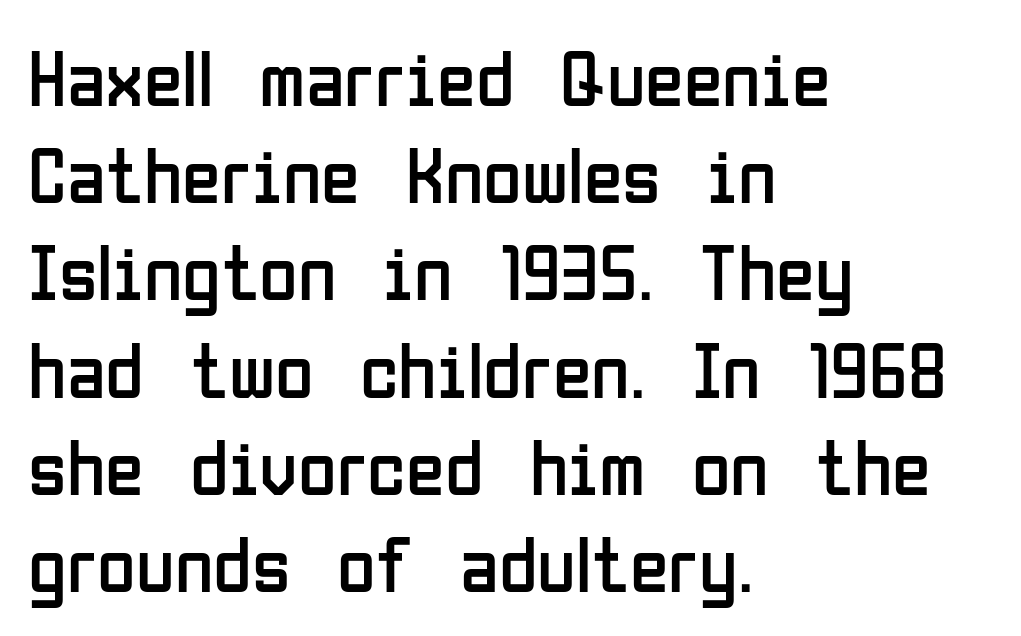
The image shows 79 px regular-weight, condensed sans-serif type, upright; set left-aligned, line spacing 1.23x, normal letter spacing, not underlined; low stroke contrast and a medium x-height.
